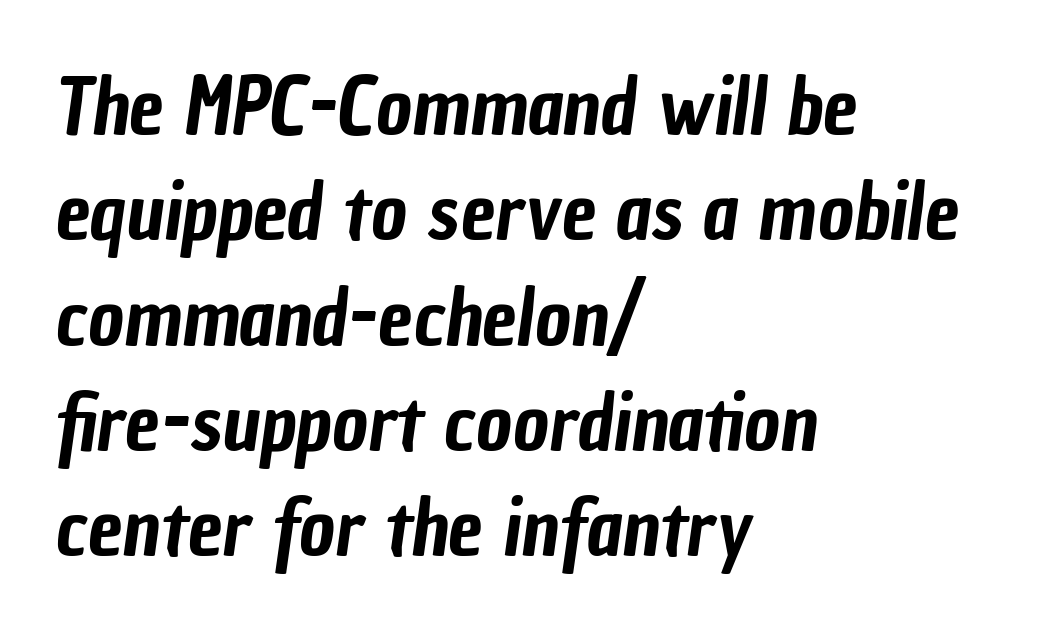
{"serif": "no", "width": "condensed", "stroke_contrast": "low", "x_height": "medium", "monospaced": "no", "underline": "no", "align": "left", "line_spacing": "normal", "line_spacing_ratio": 1.35, "letter_spacing": "normal", "letter_spacing_em": 0.0, "glyph_px": 78}
